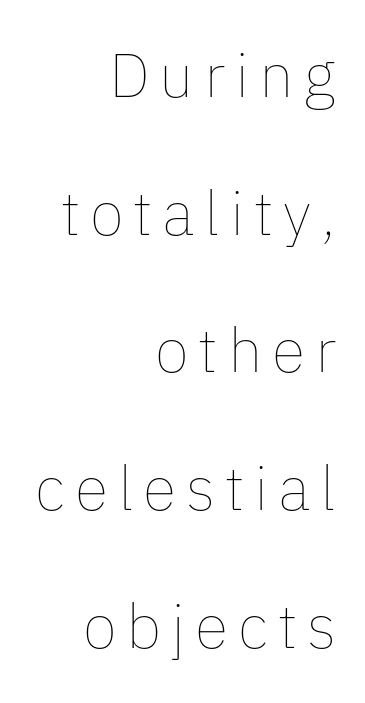
The image shows 62 px thin type, upright; set right-aligned, loose line spacing (2.22x), not underlined; low stroke contrast and a medium x-height.
